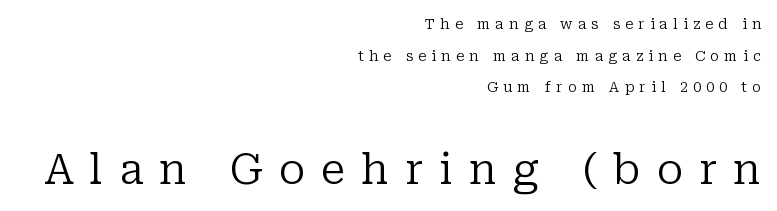
Q: Is the text bold? A: No.
Q: Is the text italic (slanted)? A: No, it is upright.
Q: Is the typeface a serif or a sans-serif typeface? A: Serif.
Q: Is the text underlined? A: No.
Q: How is the paragraph aligned? A: Right-aligned.
Q: Is the spacing between letters normal or unusually wide? A: Unusually wide.
Q: Is the spacing between lines tight, normal or loose? A: Loose.
Q: Which block of text is set in a larger size, the first (top) or the second (bottom)? A: The second (bottom) one.
Q: Width (condensed, normal, or wide)? A: Normal.
Q: Stroke contrast? A: Low.
Q: x-height? A: Medium.
Q: Monospaced? A: No.
